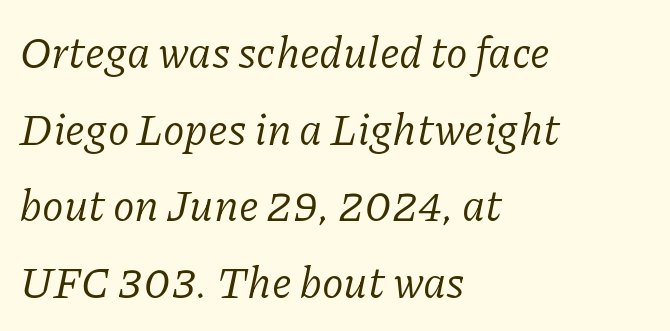
Q: Is the text bold? A: No.
Q: Is the text italic (slanted)? A: Yes, it leans right by about 11 degrees.
Q: Is the typeface a serif or a sans-serif typeface? A: Serif.
Q: Is the text underlined? A: No.
Q: How is the paragraph aligned? A: Left-aligned.
Q: Is the spacing between letters normal or unusually wide? A: Normal.
Q: Width (condensed, normal, or wide)? A: Normal.
Q: Stroke contrast? A: Low.
Q: x-height? A: Medium.
Q: Monospaced? A: No.
